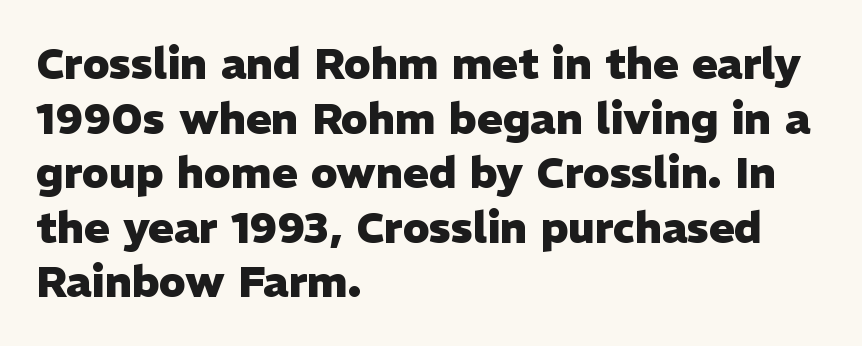
{"serif": "no", "italic": "no", "bold": "yes", "weight": "heavy", "width": "normal", "stroke_contrast": "low", "x_height": "medium", "monospaced": "no", "underline": "no", "align": "left", "line_spacing": "normal", "line_spacing_ratio": 1.27, "letter_spacing": "normal", "letter_spacing_em": 0.0, "glyph_px": 43}
